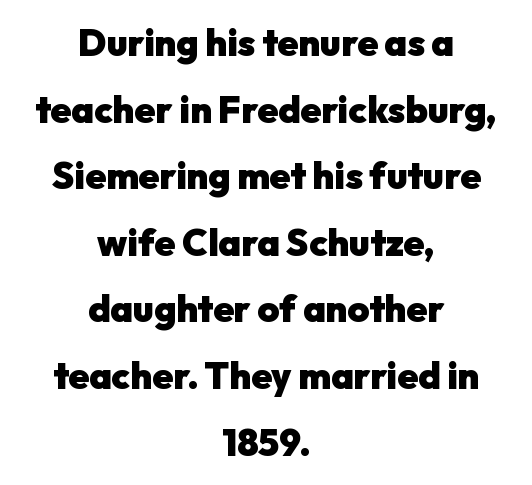
Proportional: the letters do not fall into vertical columns. Rule under the text: the space is simply empty. Does the copy run flush right? No — it is centered line by line. The letters sit at their default tracking, neither squeezed nor spread.
